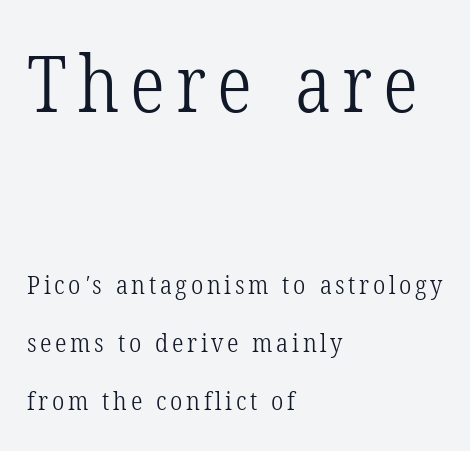
Vertical spacing — loose. The rendering shrinks the type as you move from the upper chunk to the lower. Heaviness? Minimal to ordinary, like unemphasized prose. The face used here is seriffed, in the tradition of book romans.
